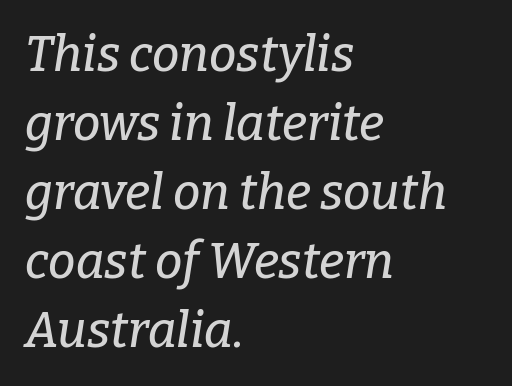
Q: Is the text italic (slanted)? A: Yes, it leans right by about 9 degrees.
Q: Is the typeface a serif or a sans-serif typeface? A: Serif.
Q: Is the text underlined? A: No.
Q: How is the paragraph aligned? A: Left-aligned.
Q: Is the spacing between letters normal or unusually wide? A: Normal.
Q: Is the spacing between lines tight, normal or loose? A: Normal.
Q: Width (condensed, normal, or wide)? A: Normal.
Q: Stroke contrast? A: Low.
Q: x-height? A: Medium.
Q: Monospaced? A: No.
